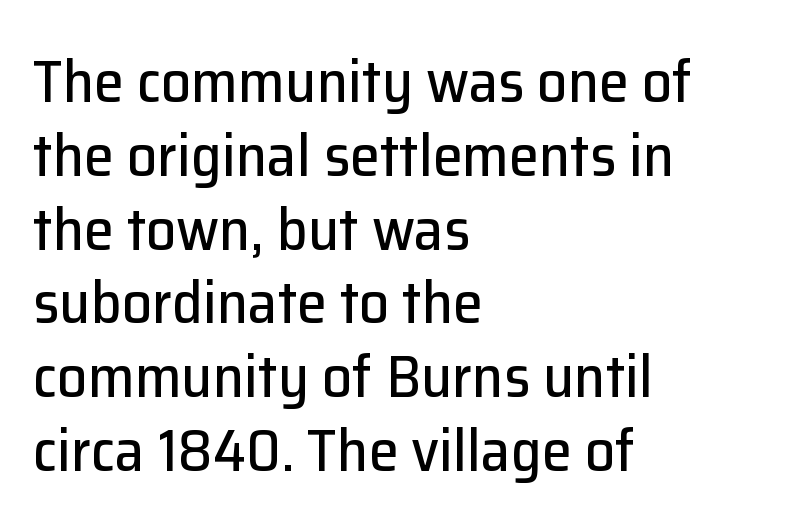
Bare-footed words on every line. Short note: letters normally spaced. The passage shown is typed in a proportional face where columns would drift. One-word summary of the alignment: left.
